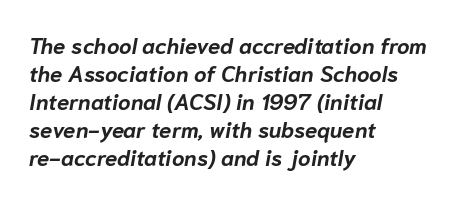
The image shows 22 px bold type, italic (leaning right); set left-aligned, normal line spacing (1.27x), normal letter spacing, not underlined.
